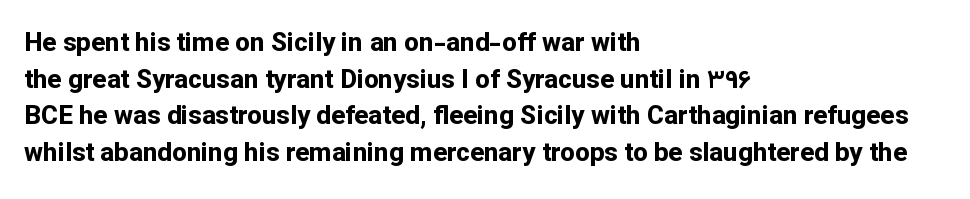
Q: Is the text bold? A: Yes.
Q: Is the text italic (slanted)? A: No, it is upright.
Q: Is the text underlined? A: No.
Q: How is the paragraph aligned? A: Left-aligned.
Q: Is the spacing between letters normal or unusually wide? A: Normal.
Q: Is the spacing between lines tight, normal or loose? A: Normal.
